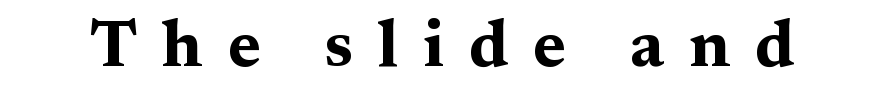
Q: Is the text bold? A: Yes.
Q: Is the text italic (slanted)? A: No, it is upright.
Q: Is the typeface a serif or a sans-serif typeface? A: Serif.
Q: Is the text underlined? A: No.
Q: Is the spacing between letters normal or unusually wide? A: Unusually wide.
Q: Width (condensed, normal, or wide)? A: Wide.
Q: Stroke contrast? A: Medium.
Q: x-height? A: Medium.
Q: Monospaced? A: No.
